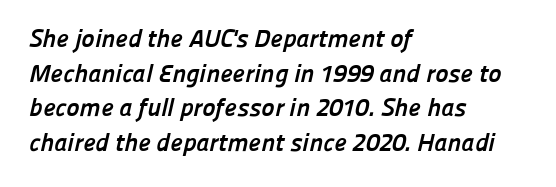
Q: Is the text bold? A: Yes.
Q: Is the text underlined? A: No.
Q: How is the paragraph aligned? A: Left-aligned.
Q: Is the spacing between letters normal or unusually wide? A: Normal.
Q: Is the spacing between lines tight, normal or loose? A: Normal.
